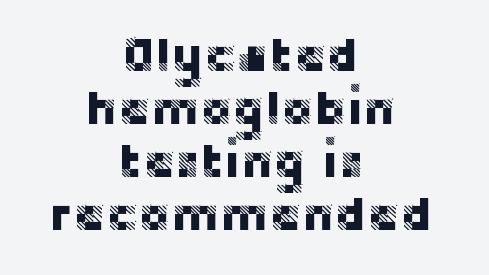
Q: Is the text italic (slanted)? A: No, it is upright.
Q: Is the typeface a serif or a sans-serif typeface? A: Sans-serif.
Q: Is the text underlined? A: No.
Q: How is the paragraph aligned? A: Centered.
Q: Is the spacing between letters normal or unusually wide? A: Normal.
Q: Is the spacing between lines tight, normal or loose? A: Tight.
Q: Width (condensed, normal, or wide)? A: Normal.
Q: Stroke contrast? A: Low.
Q: x-height? A: Large.
Q: Monospaced? A: No.
